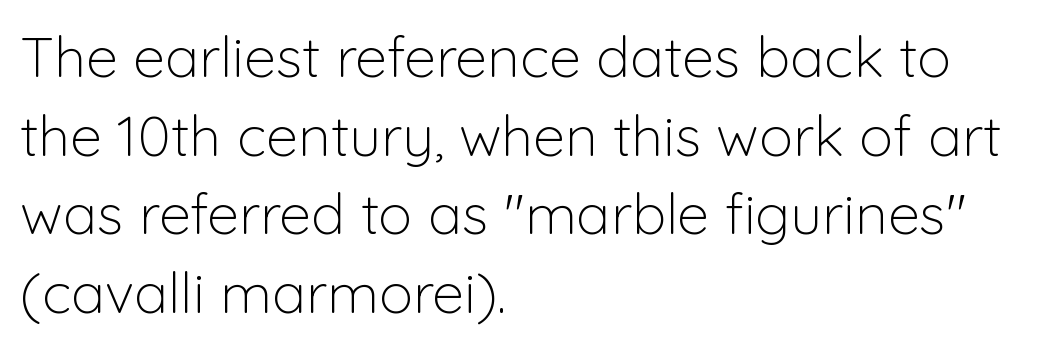
{"serif": "no", "italic": "no", "bold": "no", "weight": "light", "width": "normal", "stroke_contrast": "low", "x_height": "medium", "monospaced": "no", "underline": "no", "align": "left", "line_spacing": "normal", "line_spacing_ratio": 1.38, "letter_spacing": "normal", "letter_spacing_em": 0.0, "glyph_px": 57}
